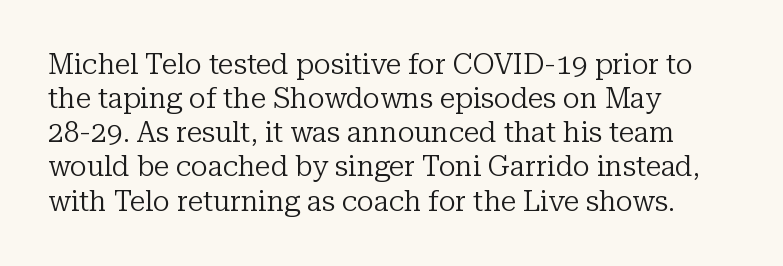
The image shows 28 px regular-weight serif type, upright; set left-aligned, line spacing 1.22x, normal letter spacing, not underlined; low stroke contrast and a medium x-height.
